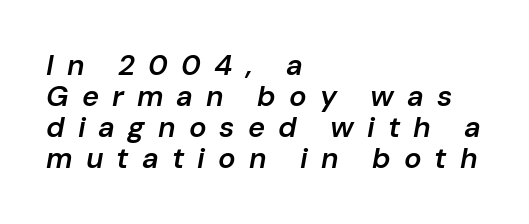
The letters are spread apart with noticeably loose tracking. If you drew a line through each stem, it would be angled. The font is running at a semibold setting, under full bold. If you measured baseline to baseline, you'd find a short distance.
